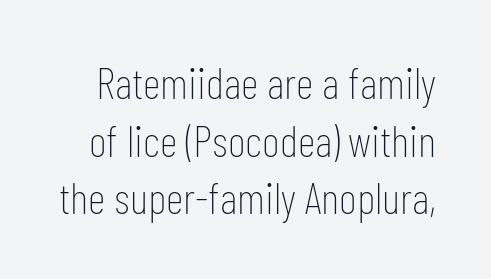
Italic: no, the glyphs are upright roman. Ink coverage per letter is moderate at most. Decoration check: the copy has no underline. These lines are composed in type without serifs. Nothing unusual about the tracking: characters are spaced as the font intends.
